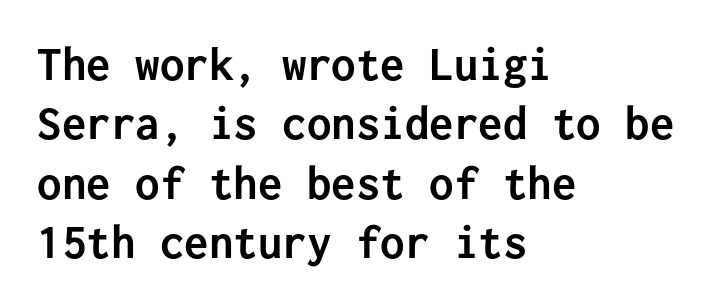
Q: Is the text bold? A: Yes.
Q: Is the text italic (slanted)? A: No, it is upright.
Q: Is the typeface a serif or a sans-serif typeface? A: Sans-serif.
Q: Is the text underlined? A: No.
Q: How is the paragraph aligned? A: Left-aligned.
Q: Is the spacing between letters normal or unusually wide? A: Normal.
Q: Width (condensed, normal, or wide)? A: Normal.
Q: Stroke contrast? A: Low.
Q: x-height? A: Medium.
Q: Monospaced? A: Yes.
